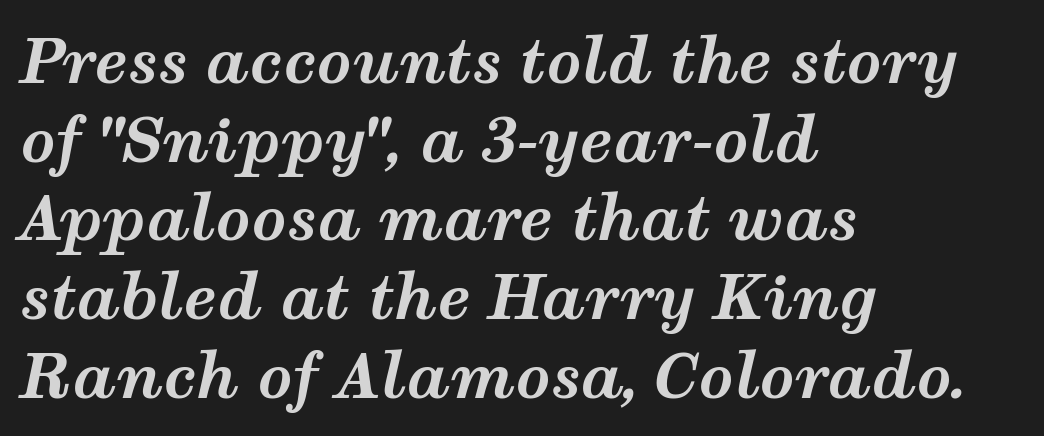
Q: Is the text bold? A: Yes.
Q: Is the text italic (slanted)? A: Yes, it leans right by about 12 degrees.
Q: Is the text underlined? A: No.
Q: How is the paragraph aligned? A: Left-aligned.
Q: Is the spacing between letters normal or unusually wide? A: Normal.
Q: Is the spacing between lines tight, normal or loose? A: Normal.
Q: Width (condensed, normal, or wide)? A: Wide.
Q: Stroke contrast? A: Medium.
Q: x-height? A: Medium.
Q: Monospaced? A: No.
